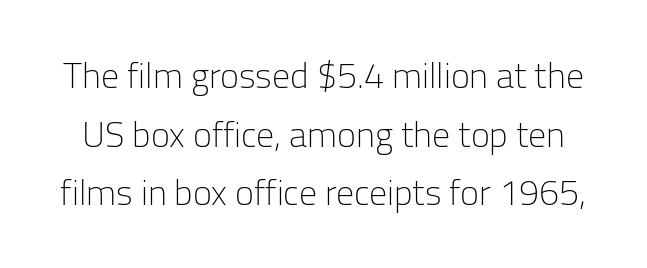
Honestly, the letter spacing is just normal — you wouldn't notice it. Counters stay open thanks to moderate or lighter strokes. Each new line begins a customary step beneath the previous one. The passage shown is not underscored anywhere. What kind of face is this? One without serifs — a sans. This sample has the flowing, uneven cadence of proportional lettering.
